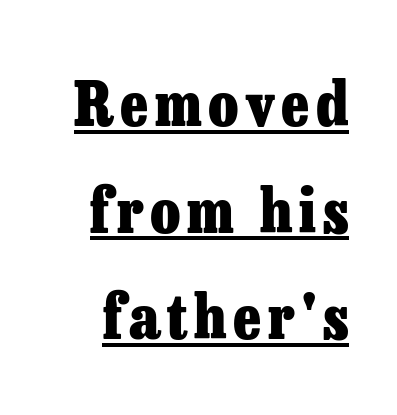
Q: Is the text bold? A: Yes.
Q: Is the text italic (slanted)? A: No, it is upright.
Q: Is the typeface a serif or a sans-serif typeface? A: Serif.
Q: Is the text underlined? A: Yes.
Q: Width (condensed, normal, or wide)? A: Normal.
Q: Stroke contrast? A: Low.
Q: x-height? A: Medium.
Q: Monospaced? A: No.
